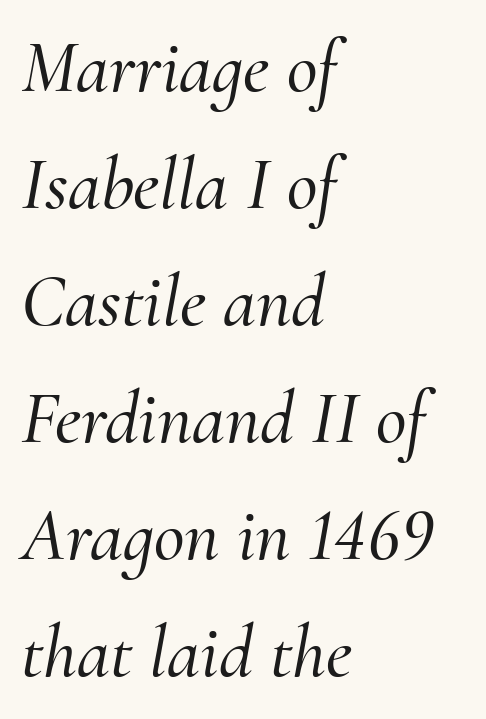
Q: Is the text italic (slanted)? A: Yes, it leans right by about 10 degrees.
Q: Is the typeface a serif or a sans-serif typeface? A: Serif.
Q: Is the text underlined? A: No.
Q: How is the paragraph aligned? A: Left-aligned.
Q: Is the spacing between letters normal or unusually wide? A: Normal.
Q: Is the spacing between lines tight, normal or loose? A: Normal.
Q: Width (condensed, normal, or wide)? A: Normal.
Q: Stroke contrast? A: Medium.
Q: x-height? A: Small.
Q: Monospaced? A: No.
